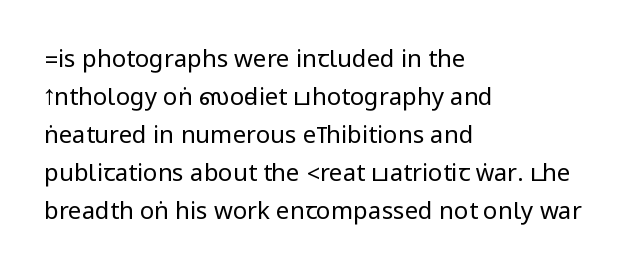
Caption: standard tracking, unaltered. How would I describe the line gaps? Plain and ordinary. Notice how the stems are strictly vertical — no italics here. The typeface has the unassuming heft of standard copy or less. The lines are quadded left.
